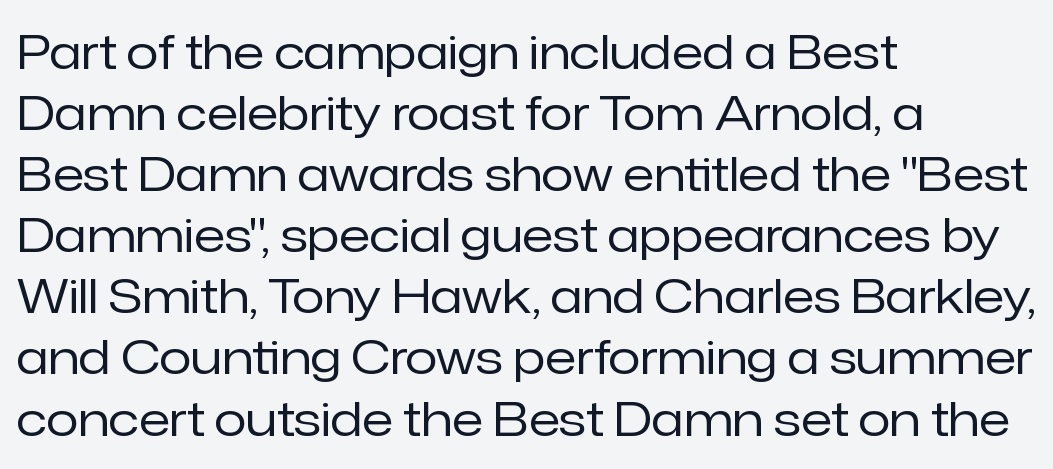
Q: Is the text bold? A: No.
Q: Is the text italic (slanted)? A: No, it is upright.
Q: Is the typeface a serif or a sans-serif typeface? A: Sans-serif.
Q: Is the text underlined? A: No.
Q: How is the paragraph aligned? A: Left-aligned.
Q: Is the spacing between letters normal or unusually wide? A: Normal.
Q: Is the spacing between lines tight, normal or loose? A: Normal.
Q: Width (condensed, normal, or wide)? A: Normal.
Q: Stroke contrast? A: Low.
Q: x-height? A: Medium.
Q: Monospaced? A: No.
